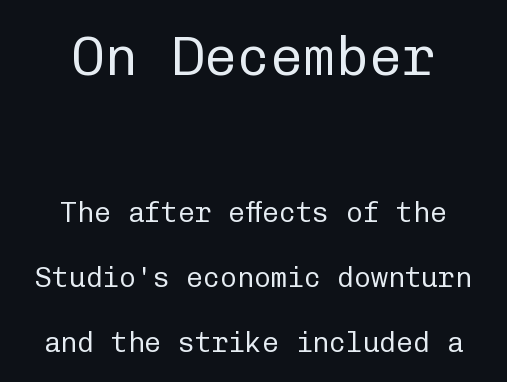
Are there feet on the stems? There aren't — it's a sans. The passage shown is not bold in any degree. The font's upright variant was chosen for this text. Horizontal bands of white between lines are thick stripes. Glance below the letters and you will spot only blank space. Larger block? The one above; the one below is distinctly smaller.
